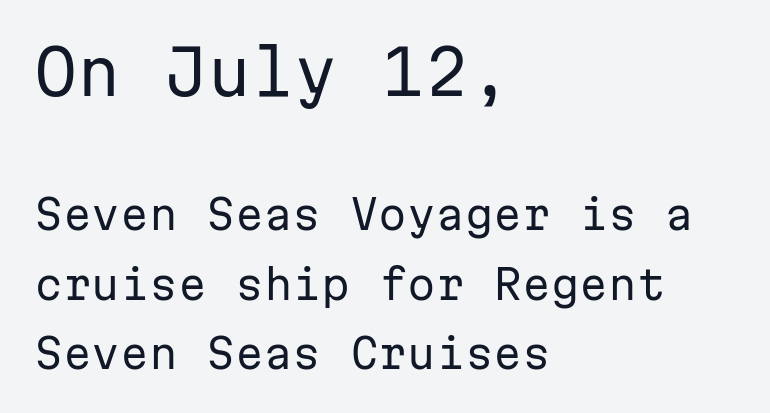
{"serif": "no", "italic": "no", "bold": "no", "weight": "regular", "width": "normal", "stroke_contrast": "low", "x_height": "medium", "monospaced": "yes", "underline": "no", "align": "left", "line_spacing": "normal", "line_spacing_ratio": 1.7, "letter_spacing": "normal", "letter_spacing_em": 0.0, "larger_block": "first", "size_ratio": 1.51, "glyph_px": 62}
